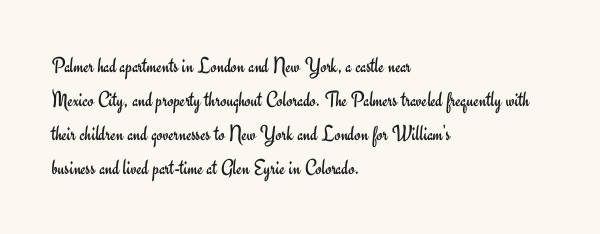
Q: Is the text bold? A: No.
Q: Is the text italic (slanted)? A: Yes.
Q: Is the text underlined? A: No.
Q: How is the paragraph aligned? A: Left-aligned.
Q: Is the spacing between letters normal or unusually wide? A: Normal.
Q: Is the spacing between lines tight, normal or loose? A: Normal.
